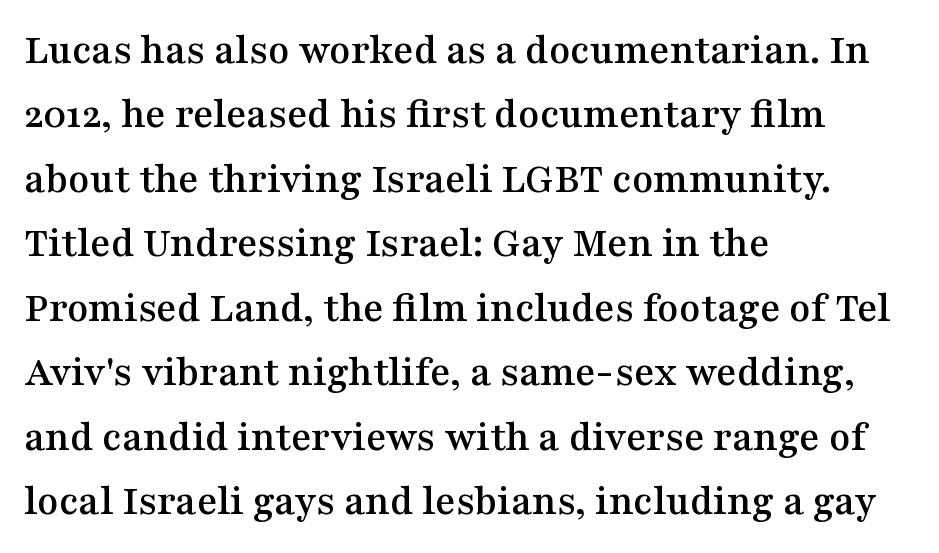
{"serif": "yes", "italic": "no", "width": "wide", "stroke_contrast": "medium", "x_height": "medium", "monospaced": "no", "underline": "no", "align": "left", "line_spacing": "normal", "line_spacing_ratio": 1.5, "letter_spacing": "normal", "letter_spacing_em": 0.0, "glyph_px": 43}
